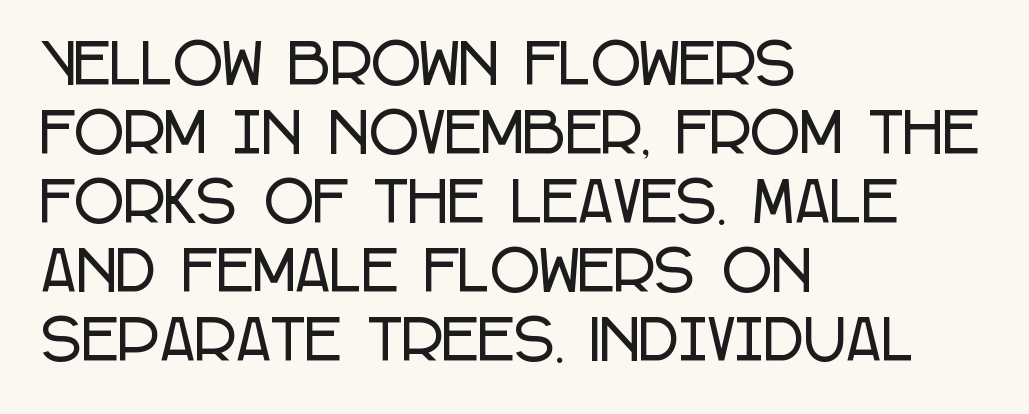
Q: Is the text italic (slanted)? A: No, it is upright.
Q: Is the typeface a serif or a sans-serif typeface? A: Sans-serif.
Q: Is the text underlined? A: No.
Q: How is the paragraph aligned? A: Left-aligned.
Q: Is the spacing between letters normal or unusually wide? A: Normal.
Q: Is the spacing between lines tight, normal or loose? A: Normal.
Q: Width (condensed, normal, or wide)? A: Condensed.
Q: Stroke contrast? A: Low.
Q: x-height? A: Large.
Q: Monospaced? A: No.
